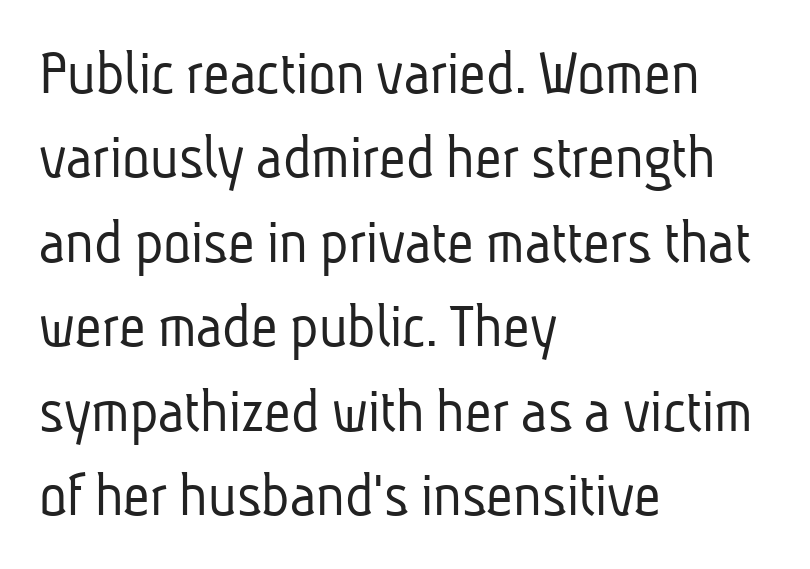
The image shows 65 px light, condensed sans-serif type; set left-aligned, normal line spacing (1.3x), normal letter spacing, not underlined; low stroke contrast and a medium x-height.
